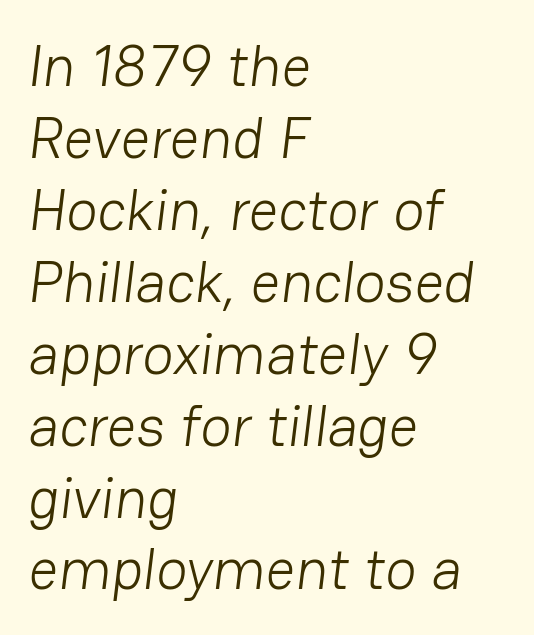
The image shows 58 px light sans-serif type; set left-aligned, line spacing 1.24x, normal letter spacing, not underlined; low stroke contrast and a medium x-height.
